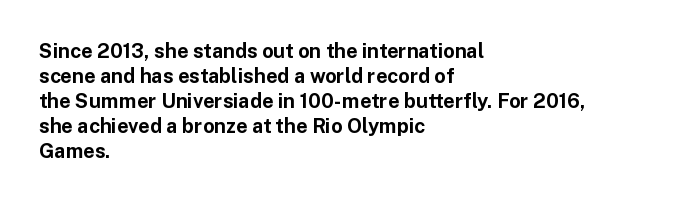
{"italic": "no", "bold": "yes", "underline": "no", "align": "left", "line_spacing": "normal", "line_spacing_ratio": 1.25, "letter_spacing": "normal", "letter_spacing_em": 0.0, "glyph_px": 20}
